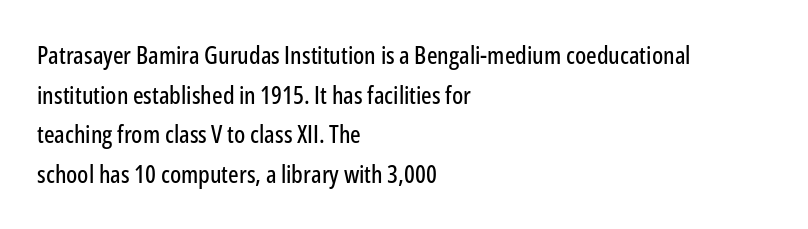
The image shows 25 px text type, upright; set left-aligned, normal line spacing (1.59x), normal letter spacing, not underlined.
